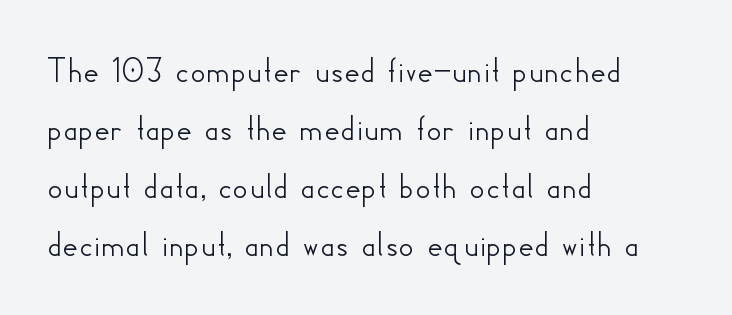
Q: Is the text italic (slanted)? A: No, it is upright.
Q: Is the typeface a serif or a sans-serif typeface? A: Sans-serif.
Q: Is the text underlined? A: No.
Q: How is the paragraph aligned? A: Left-aligned.
Q: Is the spacing between letters normal or unusually wide? A: Normal.
Q: Is the spacing between lines tight, normal or loose? A: Normal.
Q: Width (condensed, normal, or wide)? A: Normal.
Q: Stroke contrast? A: Low.
Q: x-height? A: Small.
Q: Monospaced? A: No.
